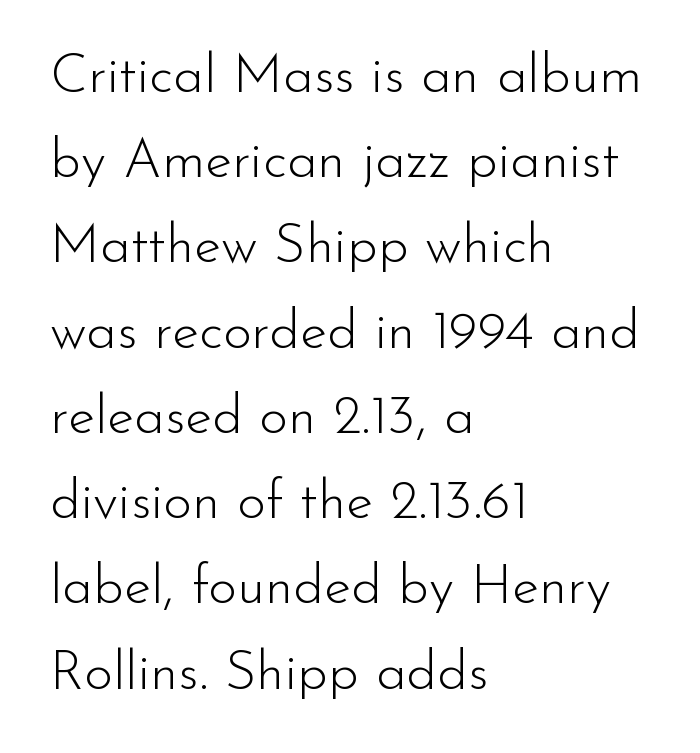
The image shows 55 px light sans-serif type, upright; set left-aligned, normal line spacing (1.55x), normal letter spacing, not underlined; low stroke contrast and a small x-height.
